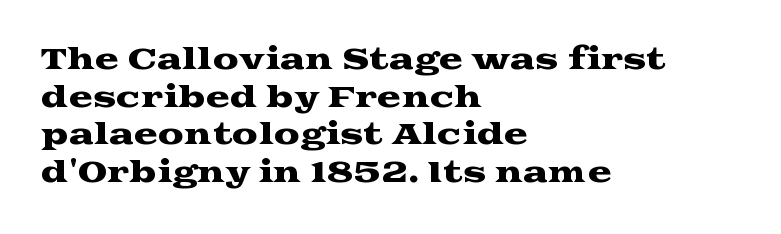
The image shows 29 px wide serif type, upright; set left-aligned, normal line spacing (1.3x), normal letter spacing, not underlined; medium stroke contrast and a medium x-height.
